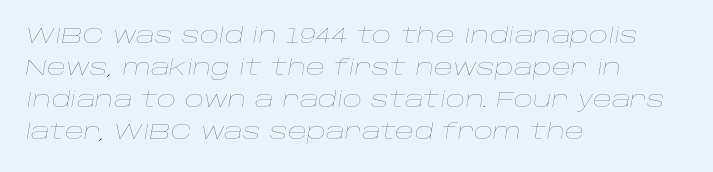
{"italic": "yes", "lean": "right", "slant_degrees": 10, "bold": "no", "underline": "no", "align": "left", "line_spacing": "normal", "line_spacing_ratio": 1.53, "letter_spacing": "normal", "letter_spacing_em": 0.0, "glyph_px": 21}
